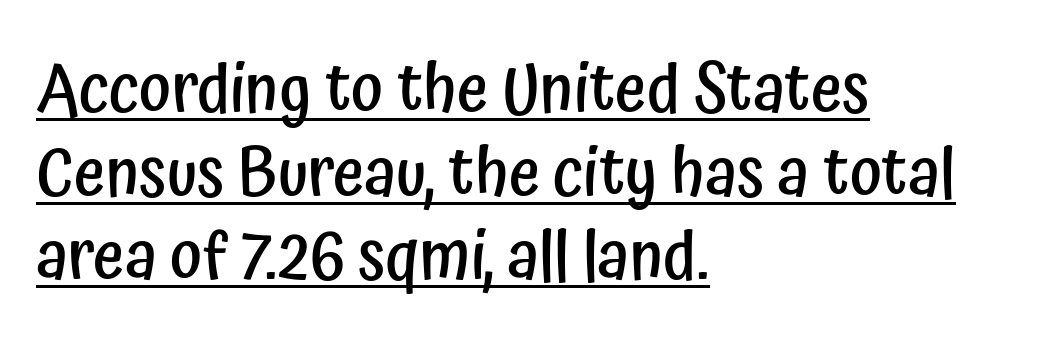
{"serif": "no", "italic": "no", "bold": "semi", "weight": "semibold", "width": "condensed", "stroke_contrast": "low", "x_height": "medium", "monospaced": "no", "underline": "yes", "align": "left", "line_spacing_ratio": 1.23, "letter_spacing": "normal", "letter_spacing_em": 0.0, "glyph_px": 68}
